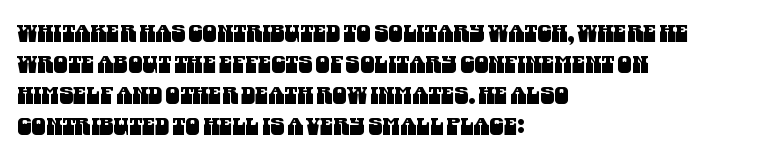
Q: Is the text underlined? A: No.
Q: How is the paragraph aligned? A: Left-aligned.
Q: Is the spacing between letters normal or unusually wide? A: Normal.
Q: Is the spacing between lines tight, normal or loose? A: Normal.
